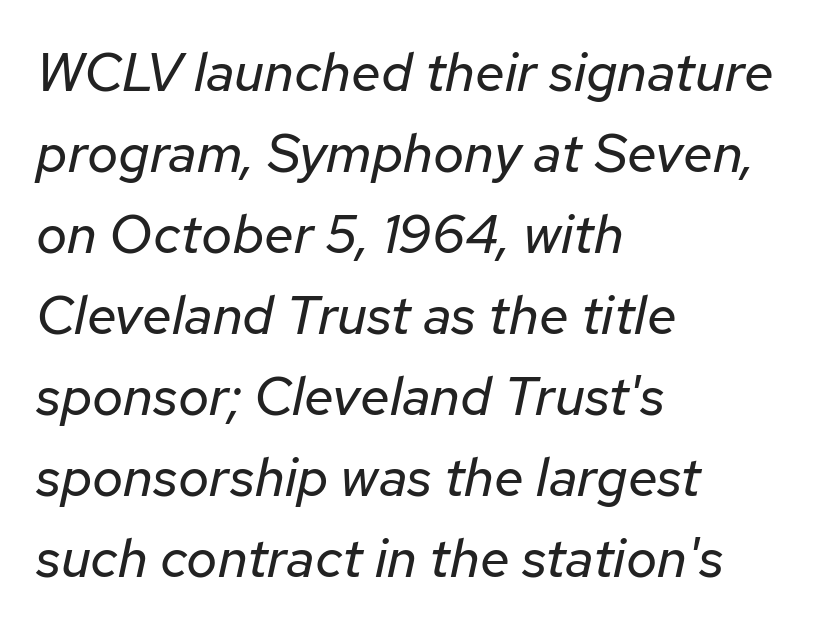
This sample keeps an unexceptional amount of space between lines. This sample is left-justified, so line endings fall wherever the words run out. The face used here is proportionally spaced, like ordinary book or web type. Inter-character spacing is left at the font's built-in metrics. The lettering tilts uniformly, giving the passage an italic look.
